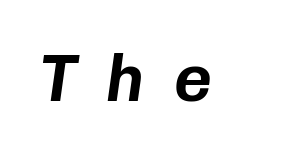
The image shows 66 px text type, italic (leaning right), monospaced; set unusually wide letter spacing (+0.42 em), not underlined; low stroke contrast and a medium x-height.
